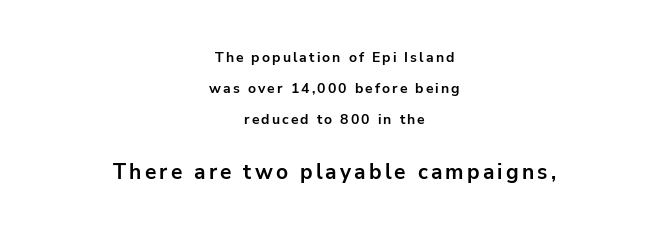
Q: Is the text bold? A: Yes.
Q: Is the text italic (slanted)? A: No, it is upright.
Q: Is the text underlined? A: No.
Q: How is the paragraph aligned? A: Centered.
Q: Is the spacing between lines tight, normal or loose? A: Loose.
Q: Which block of text is set in a larger size, the first (top) or the second (bottom)? A: The second (bottom) one.
